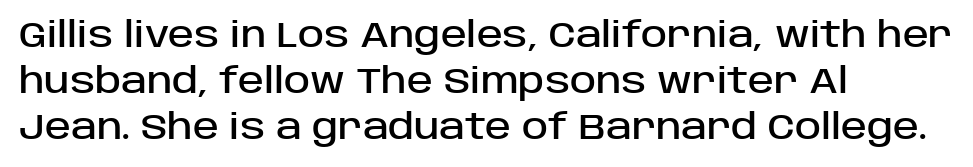
Typeset ragged right — the left edge is the straight one. Each letter keeps its own natural width here, so spacing adapts to shape. This rendering employs a face without finishing strokes, i.e., a sans-serif. Vertical spacing — default. Italic? Not at all — the glyphs are vertical.
